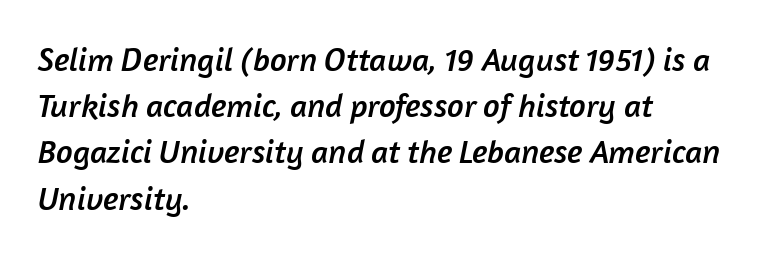
{"serif": "no", "width": "normal", "stroke_contrast": "low", "x_height": "medium", "monospaced": "no", "underline": "no", "align": "left", "line_spacing": "normal", "line_spacing_ratio": 1.4, "letter_spacing": "normal", "letter_spacing_em": 0.0, "glyph_px": 33}
